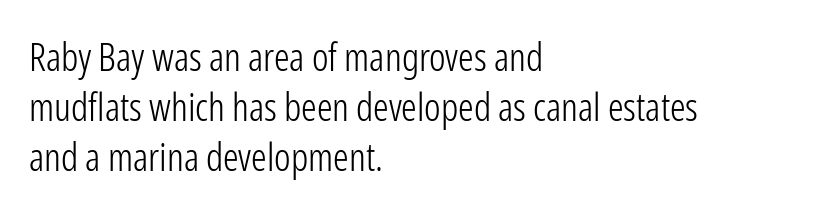
Nope, not italic — everything's standing straight. In terms of letterspacing, this is plain default setting. No letter is thick-stroked: the sample isn't bold. Examine the stroke ends and you'll find no serifs.
